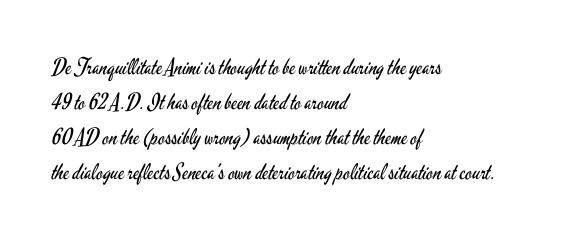
Q: Is the text bold? A: No.
Q: Is the text italic (slanted)? A: Yes.
Q: Is the text underlined? A: No.
Q: How is the paragraph aligned? A: Left-aligned.
Q: Is the spacing between letters normal or unusually wide? A: Normal.
Q: Is the spacing between lines tight, normal or loose? A: Normal.
